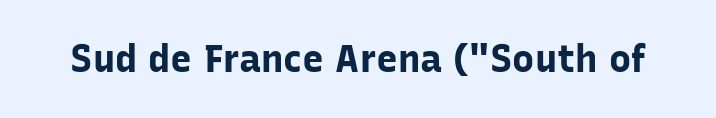
The image shows 37 px bold sans-serif type, upright; set normal letter spacing, not underlined; low stroke contrast and a medium x-height.
